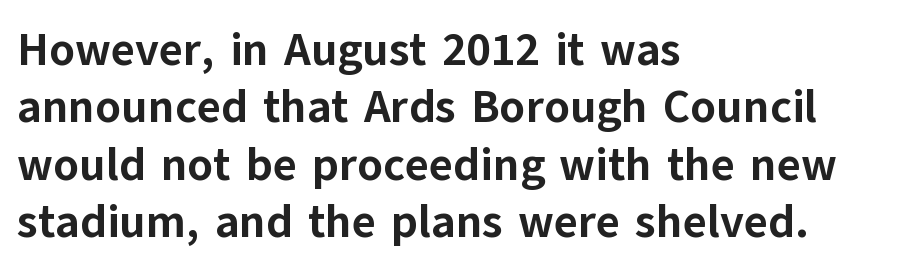
Which margin do the lines hug? The left one — the right edge is uneven. Decoration check: the copy has no underline. The typesetting leans heavy: a genuine bold. Do the characters align in a grid? No, the font is proportional.
